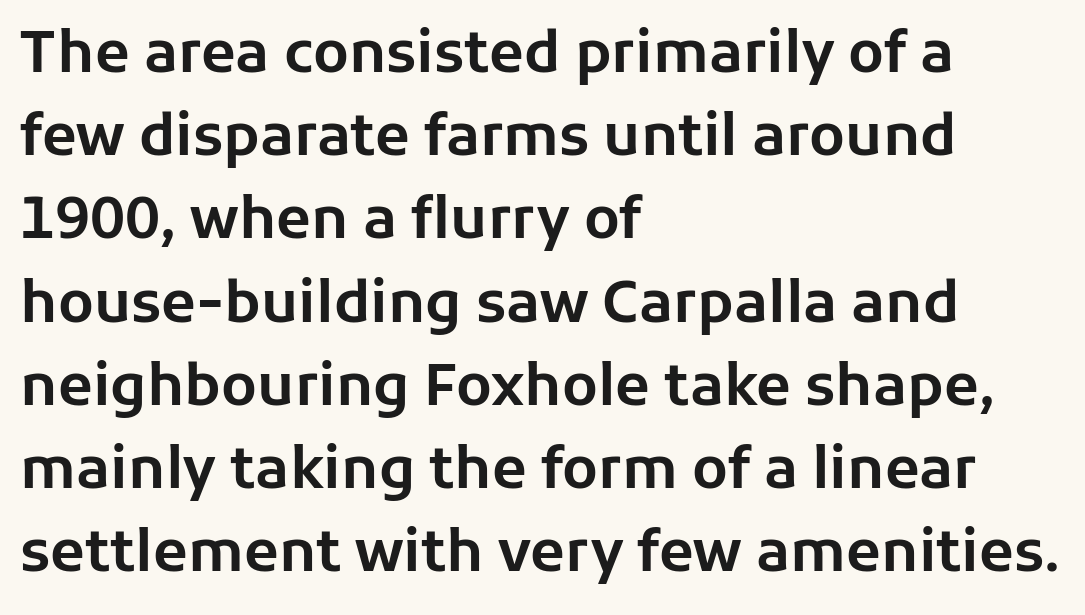
Regarding serifs, this sample does without them. Compared with typical paragraphs, the rows here are spaced about the same. Nobody drew a line under any word here. Horizontal alignment here is leftward, the default for most running prose. Spacing verdict: proportional, widths tailored to each character. Notice how the stems are strictly vertical — no italics here.
